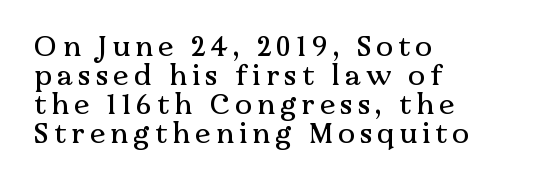
The image shows 28 px serif type, upright; set left-aligned, tight line spacing (1.04x), not underlined; medium stroke contrast and a medium x-height.
